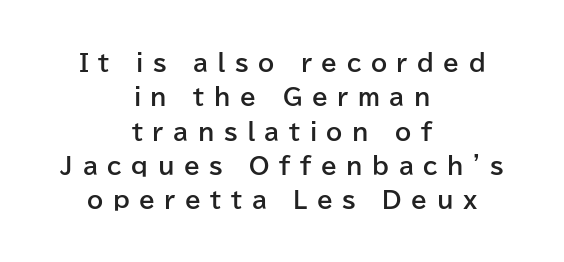
Q: Is the text bold? A: Yes.
Q: Is the text italic (slanted)? A: No, it is upright.
Q: Is the text underlined? A: No.
Q: How is the paragraph aligned? A: Centered.
Q: Is the spacing between letters normal or unusually wide? A: Unusually wide.
Q: Is the spacing between lines tight, normal or loose? A: Normal.
